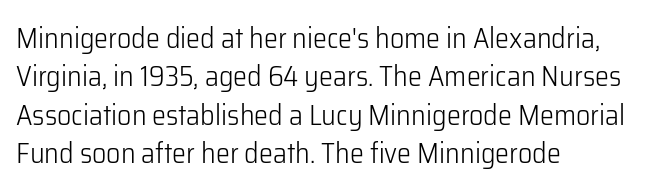
The image shows 28 px light sans-serif type, upright; set left-aligned, normal line spacing (1.37x), normal letter spacing, not underlined; low stroke contrast and a medium x-height.
